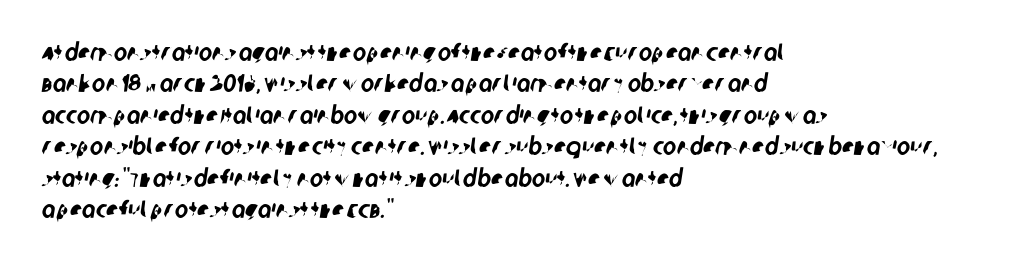
Q: Is the text underlined? A: No.
Q: How is the paragraph aligned? A: Left-aligned.
Q: Is the spacing between letters normal or unusually wide? A: Normal.
Q: Is the spacing between lines tight, normal or loose? A: Normal.
